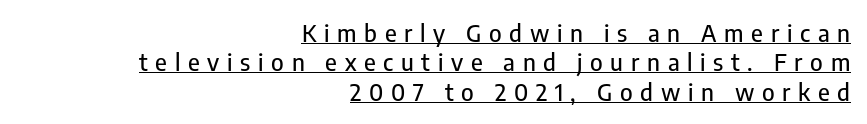
Upright lettering throughout. Every word sits above its own underline. Reading down the block, your eye finds every line finishing at a fixed right position. Glyph-to-glyph distance is far greater than everyday printed text.
